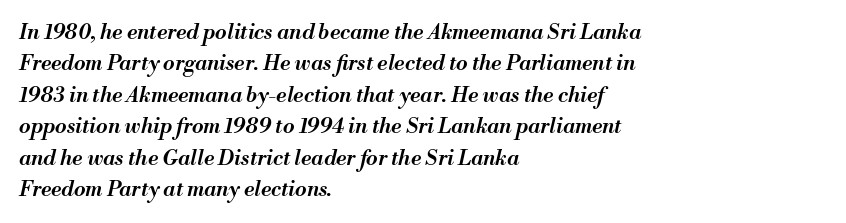
Q: Is the text bold? A: Semi-bold.
Q: Is the text italic (slanted)? A: Yes, it leans right by about 13 degrees.
Q: Is the text underlined? A: No.
Q: How is the paragraph aligned? A: Left-aligned.
Q: Is the spacing between letters normal or unusually wide? A: Normal.
Q: Is the spacing between lines tight, normal or loose? A: Normal.
